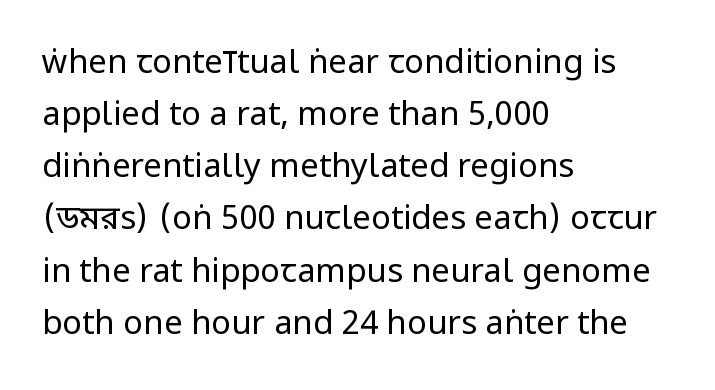
{"serif": "no", "italic": "no", "bold": "no", "weight": "regular", "width": "condensed", "stroke_contrast": "low", "underline": "no", "align": "left", "line_spacing": "normal", "line_spacing_ratio": 1.58, "letter_spacing": "normal", "letter_spacing_em": 0.0, "glyph_px": 33}
